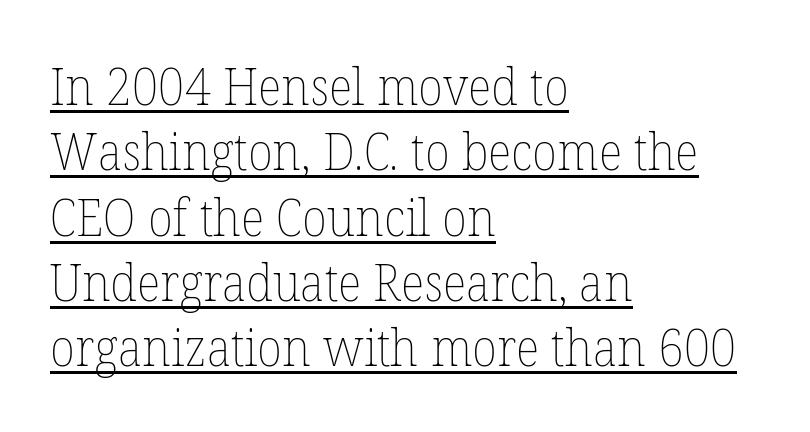
The image shows 51 px thin type, upright; set left-aligned, normal line spacing (1.28x), normal letter spacing, underlined; low stroke contrast and a medium x-height.
